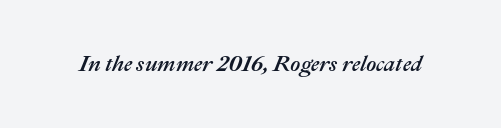
The image shows 22 px text type, italic (leaning right); set normal letter spacing, not underlined.
